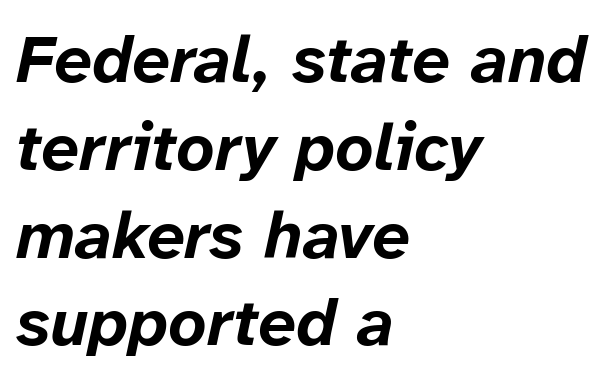
Q: Is the text bold? A: Yes.
Q: Is the text italic (slanted)? A: Yes, it leans right by about 12 degrees.
Q: Is the text underlined? A: No.
Q: How is the paragraph aligned? A: Left-aligned.
Q: Is the spacing between letters normal or unusually wide? A: Normal.
Q: Is the spacing between lines tight, normal or loose? A: Normal.
Q: Width (condensed, normal, or wide)? A: Normal.
Q: Stroke contrast? A: Low.
Q: x-height? A: Medium.
Q: Monospaced? A: No.
